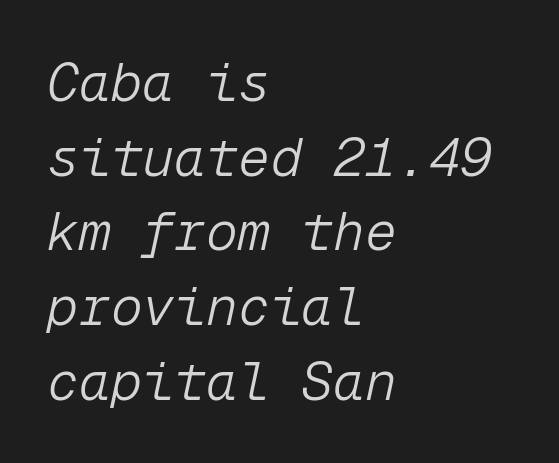
{"italic": "yes", "lean": "right", "slant_degrees": 12, "bold": "no", "weight": "light", "width": "normal", "stroke_contrast": "low", "x_height": "medium", "monospaced": "yes", "underline": "no", "align": "left", "line_spacing": "normal", "line_spacing_ratio": 1.41, "letter_spacing": "normal", "letter_spacing_em": 0.0, "glyph_px": 53}
